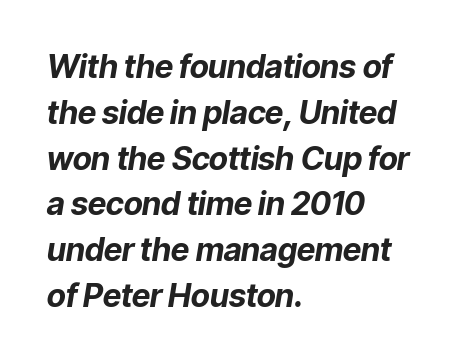
The image shows 32 px bold type, italic (leaning right); set left-aligned, normal line spacing (1.43x), normal letter spacing, not underlined; low stroke contrast and a medium x-height.
